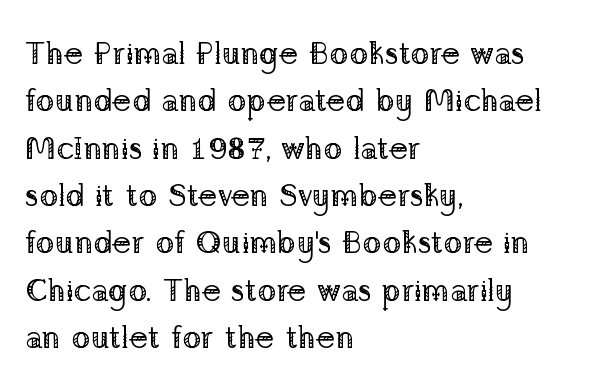
{"serif": "yes", "italic": "no", "bold": "no", "weight": "regular", "width": "normal", "stroke_contrast": "low", "x_height": "medium", "monospaced": "no", "underline": "no", "align": "left", "line_spacing": "normal", "line_spacing_ratio": 1.48, "letter_spacing": "normal", "letter_spacing_em": 0.0, "glyph_px": 32}
